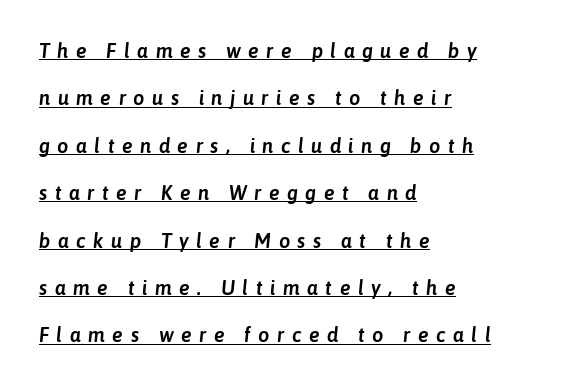
{"italic": "yes", "lean": "right", "slant_degrees": 6, "underline": "yes", "align": "left", "line_spacing": "loose", "line_spacing_ratio": 2.37, "letter_spacing": "wide", "letter_spacing_em": 0.37, "glyph_px": 20}
